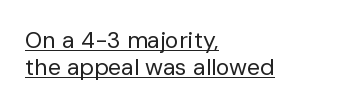
The image shows 23 px text type, upright; set left-aligned, line spacing 1.17x, normal letter spacing, underlined.
